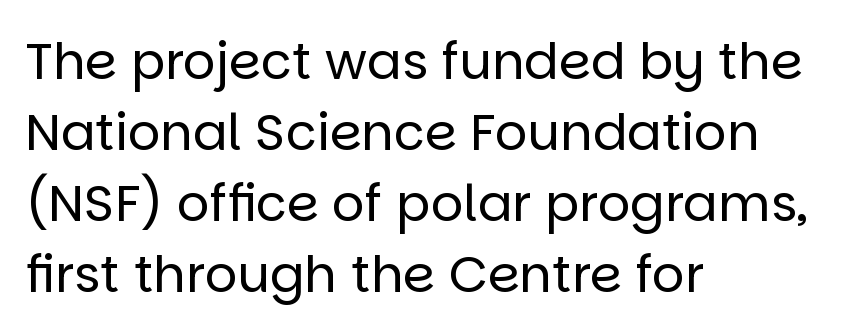
Q: Is the text bold? A: No.
Q: Is the text italic (slanted)? A: No, it is upright.
Q: Is the typeface a serif or a sans-serif typeface? A: Sans-serif.
Q: Is the text underlined? A: No.
Q: How is the paragraph aligned? A: Left-aligned.
Q: Is the spacing between letters normal or unusually wide? A: Normal.
Q: Is the spacing between lines tight, normal or loose? A: Normal.
Q: Width (condensed, normal, or wide)? A: Normal.
Q: Stroke contrast? A: Low.
Q: x-height? A: Large.
Q: Monospaced? A: No.
